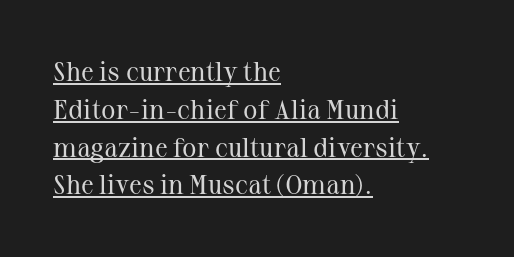
Heft: none added — not bold. Posture: upright roman. Underlining? Definitely there. The ragged edge is on the right, which tells us the setting is flush left. If you measured baseline to baseline, you'd find a middling distance. Nobody touched the tracking dial on this one.
